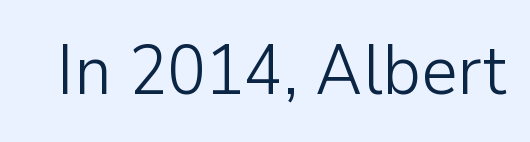
The image shows 70 px light sans-serif type, upright; set normal letter spacing, not underlined; low stroke contrast and a medium x-height.
